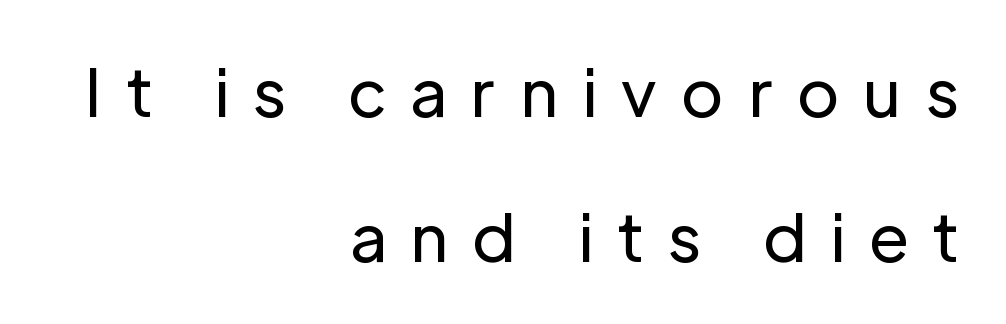
{"serif": "no", "italic": "no", "bold": "no", "weight": "regular", "width": "normal", "stroke_contrast": "low", "x_height": "medium", "monospaced": "no", "underline": "no", "align": "right", "line_spacing": "loose", "line_spacing_ratio": 2.23, "letter_spacing": "wide", "letter_spacing_em": 0.36, "glyph_px": 65}
